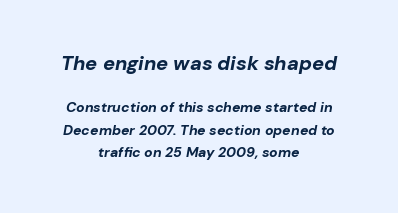
The image shows 20 px bold type, italic (leaning right); set centered, normal line spacing (1.61x), normal letter spacing, not underlined; the first (top) block is 1.43x larger.
